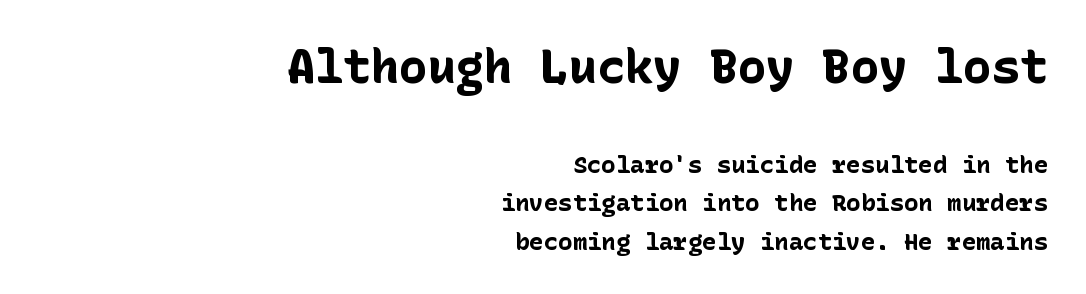
Q: Is the text bold? A: Yes.
Q: Is the text italic (slanted)? A: No, it is upright.
Q: Is the typeface a serif or a sans-serif typeface? A: Sans-serif.
Q: Is the text underlined? A: No.
Q: How is the paragraph aligned? A: Right-aligned.
Q: Is the spacing between letters normal or unusually wide? A: Normal.
Q: Is the spacing between lines tight, normal or loose? A: Normal.
Q: Which block of text is set in a larger size, the first (top) or the second (bottom)? A: The first (top) one.
Q: Width (condensed, normal, or wide)? A: Normal.
Q: Stroke contrast? A: Low.
Q: x-height? A: Medium.
